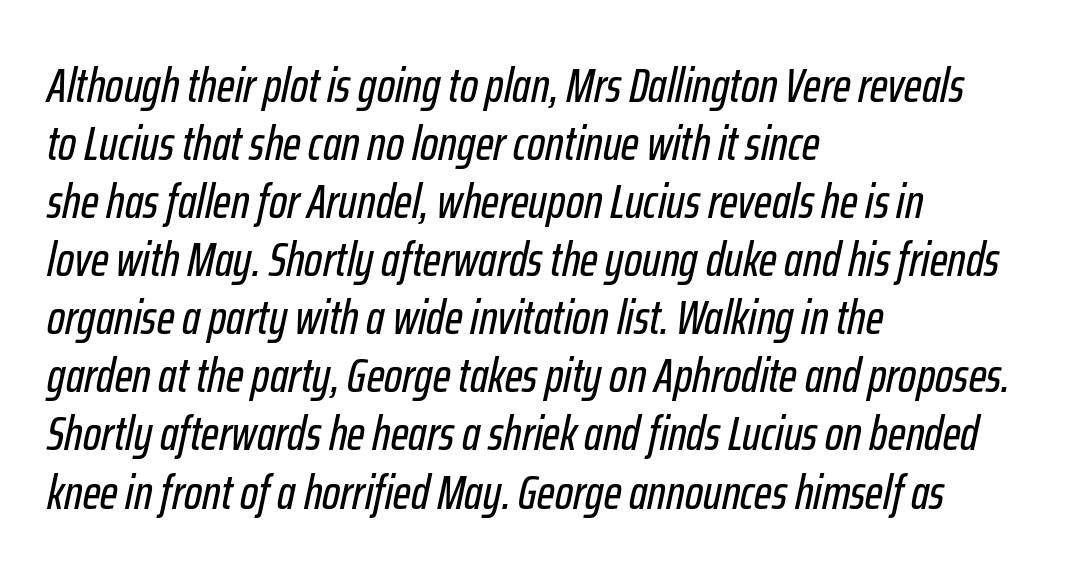
Q: Is the text italic (slanted)? A: Yes, it leans right by about 12 degrees.
Q: Is the text underlined? A: No.
Q: How is the paragraph aligned? A: Left-aligned.
Q: Is the spacing between letters normal or unusually wide? A: Normal.
Q: Width (condensed, normal, or wide)? A: Condensed.
Q: Stroke contrast? A: Low.
Q: x-height? A: Medium.
Q: Monospaced? A: No.
